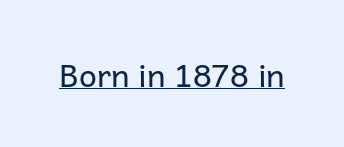
Has an underline been added? It has. I'd call this a sans setting — the letters go barefoot. No italicization has been applied; the sample stays upright. The typesetting does not lean heavy: it is not bold. You could call the tracking neutral — neither tight nor loose.
